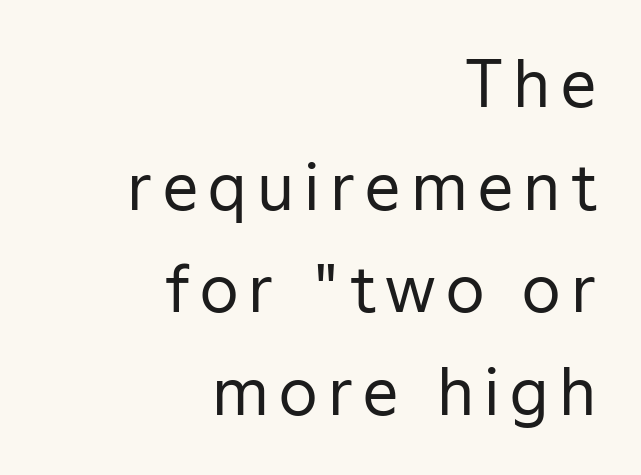
{"serif": "no", "italic": "no", "bold": "no", "weight": "regular", "width": "normal", "stroke_contrast": "low", "x_height": "medium", "monospaced": "no", "underline": "no", "align": "right", "line_spacing": "normal", "line_spacing_ratio": 1.63, "glyph_px": 63}
